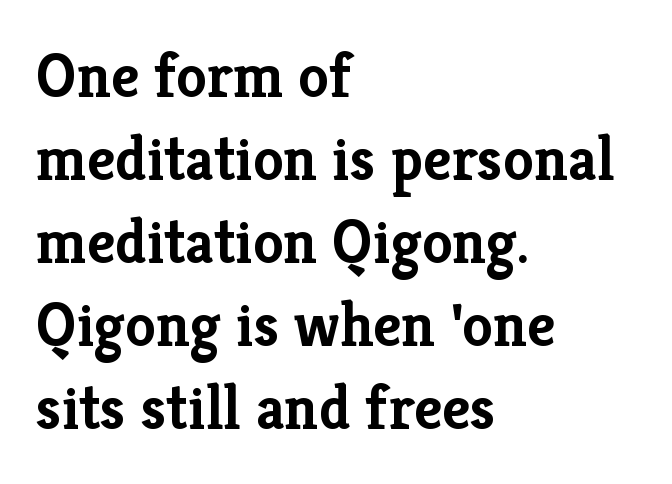
The image shows 62 px semibold serif type, upright; set left-aligned, normal line spacing (1.34x), normal letter spacing, not underlined; low stroke contrast and a medium x-height.
